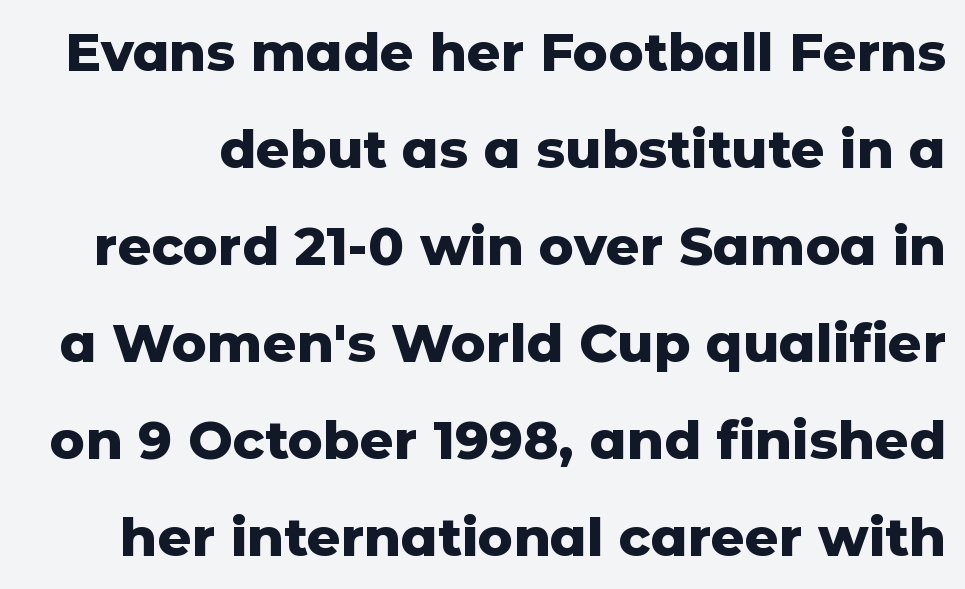
The image shows 53 px heavy sans-serif type, upright; set line spacing 1.83x, normal letter spacing, not underlined; low stroke contrast and a medium x-height.
